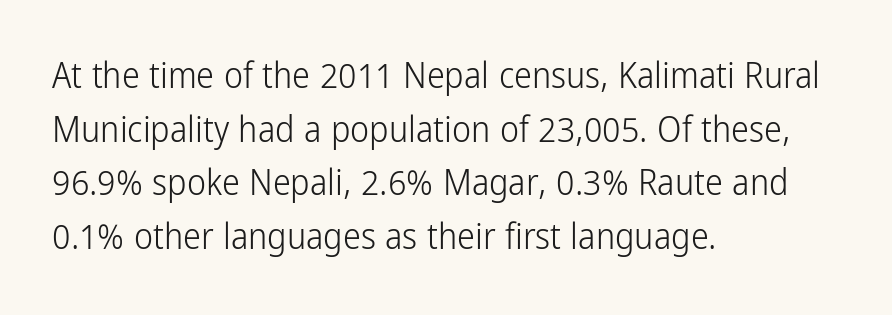
The image shows 36 px light, condensed sans-serif type, upright; set left-aligned, normal line spacing (1.49x), normal letter spacing, not underlined; low stroke contrast and a medium x-height.
